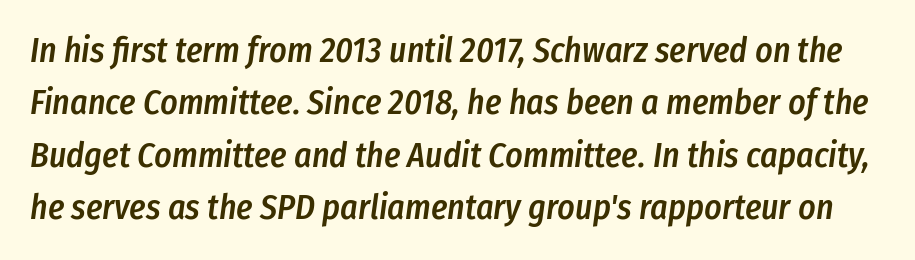
The image shows 34 px semibold, condensed type, italic (leaning right); set normal line spacing (1.54x), normal letter spacing, not underlined; low stroke contrast and a medium x-height.
